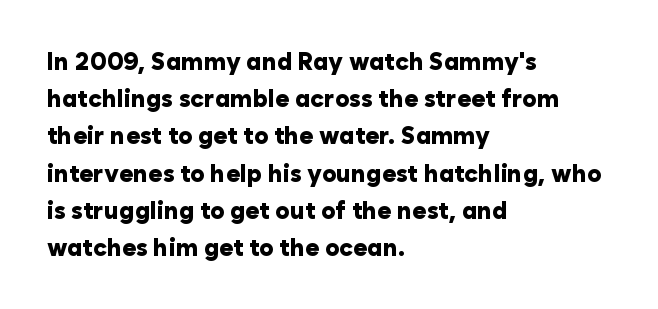
Q: Is the text bold? A: Yes.
Q: Is the text italic (slanted)? A: No, it is upright.
Q: Is the text underlined? A: No.
Q: How is the paragraph aligned? A: Left-aligned.
Q: Is the spacing between letters normal or unusually wide? A: Normal.
Q: Is the spacing between lines tight, normal or loose? A: Normal.
